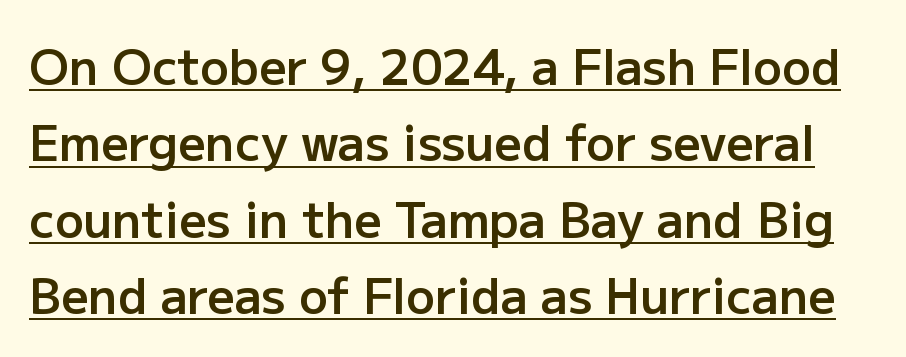
{"serif": "no", "italic": "no", "bold": "semi", "weight": "semibold", "width": "normal", "stroke_contrast": "low", "x_height": "medium", "monospaced": "no", "underline": "yes", "line_spacing": "normal", "line_spacing_ratio": 1.59, "letter_spacing": "normal", "letter_spacing_em": 0.0, "glyph_px": 48}
